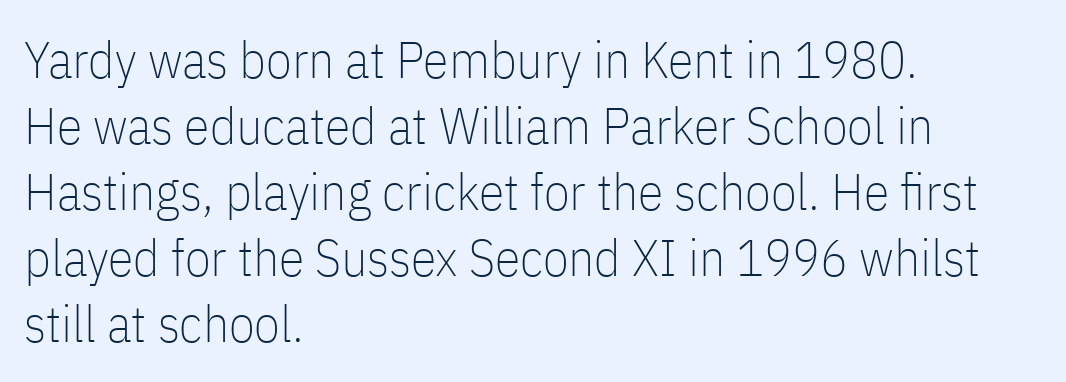
The image shows 52 px thin, condensed sans-serif type, upright; set left-aligned, normal line spacing (1.27x), normal letter spacing, not underlined; low stroke contrast and a medium x-height.
